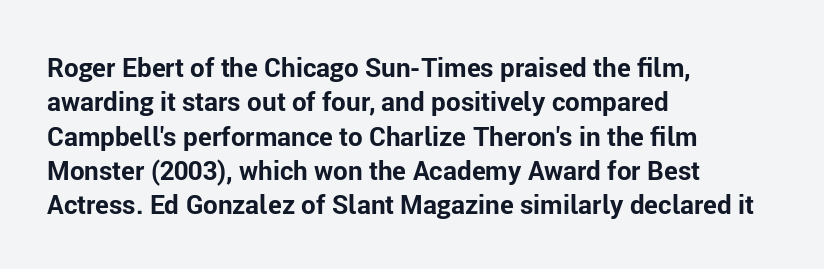
Words appear dense and cohesive because spacing is normal. Typeset ragged right — the left edge is the straight one. This sample keeps an unexceptional amount of space between lines. A clean baseline with only descenders dipping below it. Notice how thick the strokes are: this is what a full bold looks like. This is the regular roman posture of the typeface.
